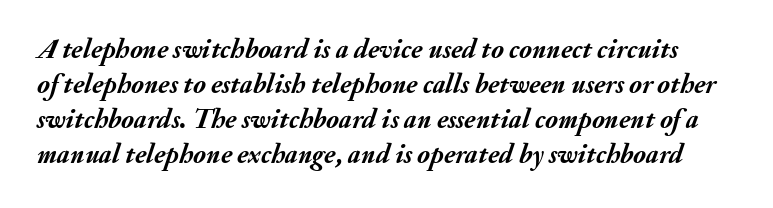
The image shows 27 px bold type, italic (leaning right); set normal line spacing (1.3x), normal letter spacing, not underlined.
